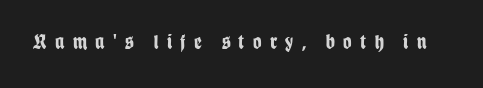
{"italic": "no", "bold": "yes", "underline": "no", "letter_spacing": "wide", "letter_spacing_em": 0.4, "glyph_px": 21}
